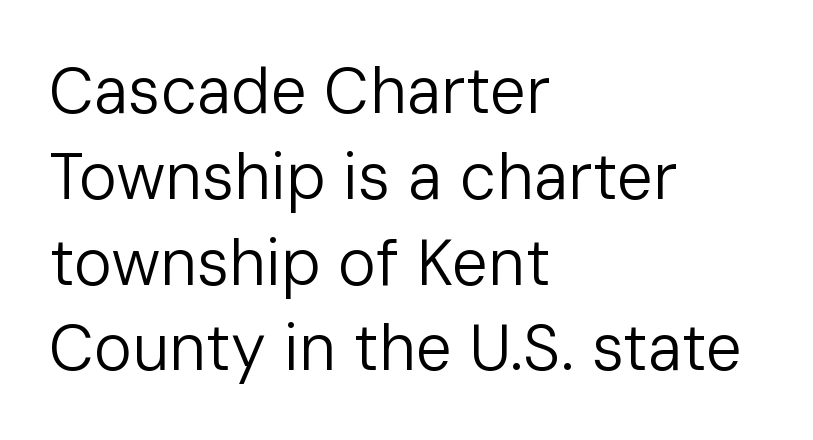
The weight tops out at a normal text grade. What's the leading like? Ordinary, nothing unusual. The rag falls on the right side of this text block. Each word holds together tightly as a unit, with standard inter-letter gaps.
